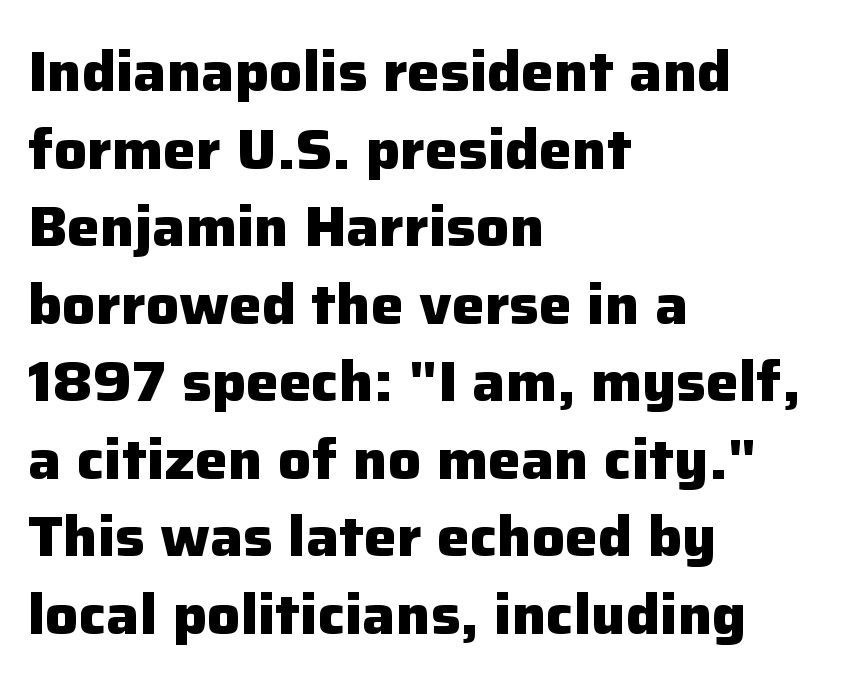
{"serif": "no", "italic": "no", "bold": "yes", "weight": "heavy", "width": "normal", "stroke_contrast": "low", "x_height": "medium", "monospaced": "no", "underline": "no", "align": "left", "line_spacing": "normal", "line_spacing_ratio": 1.41, "letter_spacing": "normal", "letter_spacing_em": 0.0, "glyph_px": 55}
